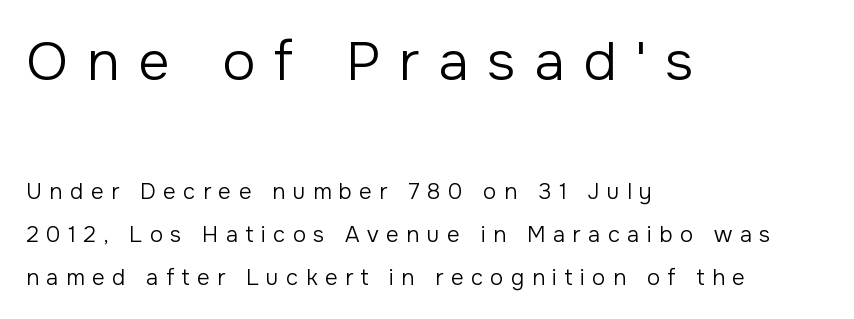
The image shows 55 px regular-weight sans-serif type, upright; set left-aligned, loose line spacing (1.95x), unusually wide letter spacing (+0.34 em), not underlined; the first (top) block is 2.5x larger; low stroke contrast and a medium x-height.
